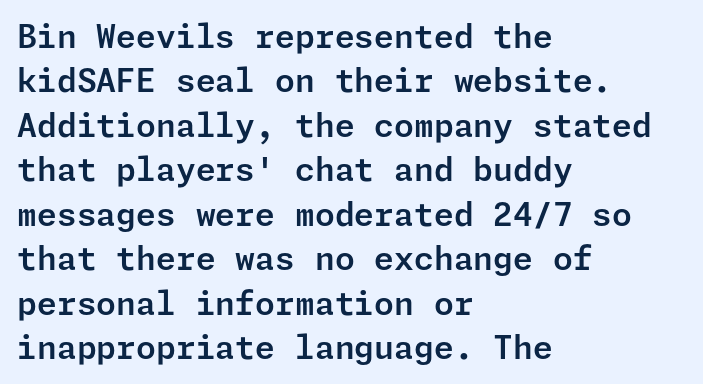
Q: Is the text italic (slanted)? A: No, it is upright.
Q: Is the typeface a serif or a sans-serif typeface? A: Sans-serif.
Q: Is the text underlined? A: No.
Q: How is the paragraph aligned? A: Left-aligned.
Q: Is the spacing between letters normal or unusually wide? A: Normal.
Q: Is the spacing between lines tight, normal or loose? A: Normal.
Q: Width (condensed, normal, or wide)? A: Normal.
Q: Stroke contrast? A: Low.
Q: x-height? A: Medium.
